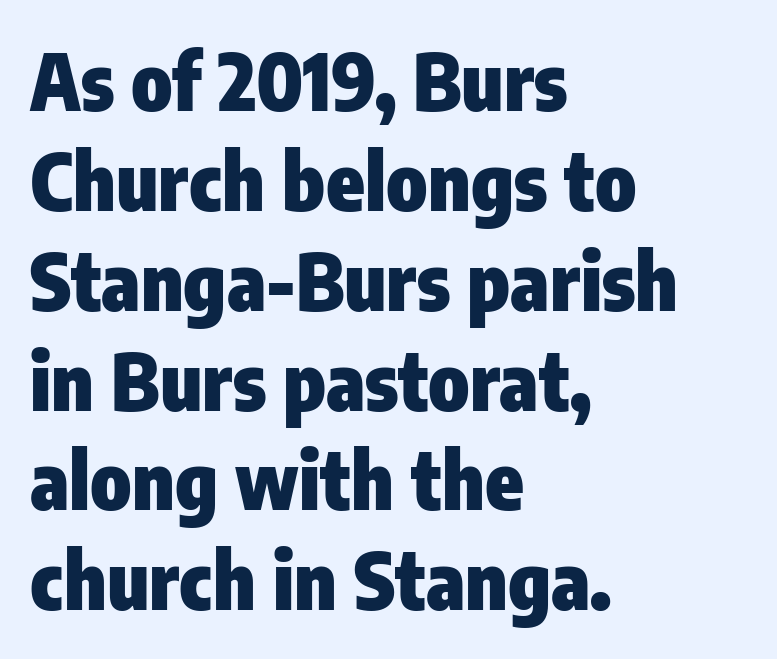
Q: Is the text bold? A: Yes.
Q: Is the text italic (slanted)? A: No, it is upright.
Q: Is the typeface a serif or a sans-serif typeface? A: Sans-serif.
Q: Is the text underlined? A: No.
Q: How is the paragraph aligned? A: Left-aligned.
Q: Is the spacing between letters normal or unusually wide? A: Normal.
Q: Is the spacing between lines tight, normal or loose? A: Normal.
Q: Width (condensed, normal, or wide)? A: Condensed.
Q: Stroke contrast? A: Low.
Q: x-height? A: Medium.
Q: Monospaced? A: No.
